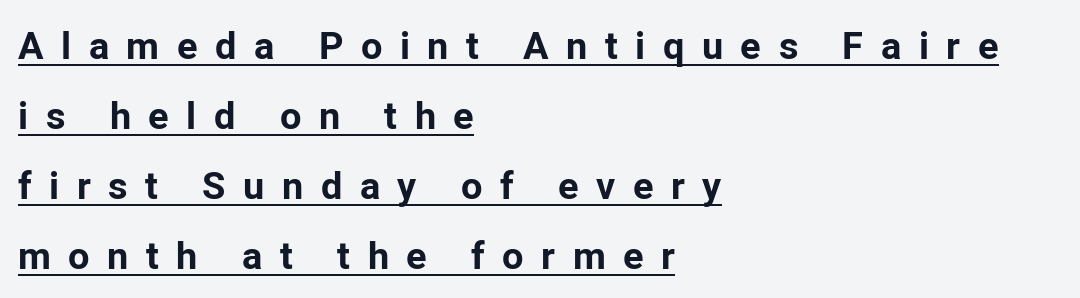
Looks like regular typesetting: each glyph gets only the width it needs. The lines are quadded left. A dark, heavy texture on the line: the type is bold. Somebody hit Ctrl+U on this one — the words are underlined. This sample uses an upright cut, with every glyph sitting square on the baseline.
